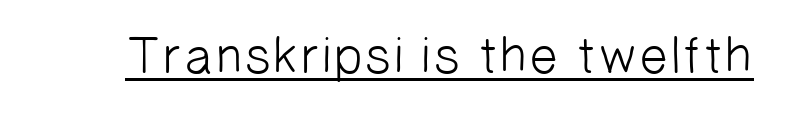
Q: Is the text bold? A: No.
Q: Is the typeface a serif or a sans-serif typeface? A: Sans-serif.
Q: Is the text underlined? A: Yes.
Q: Is the spacing between letters normal or unusually wide? A: Normal.
Q: Width (condensed, normal, or wide)? A: Normal.
Q: Stroke contrast? A: Low.
Q: x-height? A: Medium.
Q: Monospaced? A: No.
